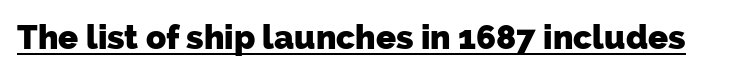
{"serif": "no", "bold": "yes", "weight": "heavy", "width": "normal", "stroke_contrast": "low", "x_height": "medium", "monospaced": "no", "underline": "yes", "letter_spacing": "normal", "letter_spacing_em": 0.0, "glyph_px": 33}
